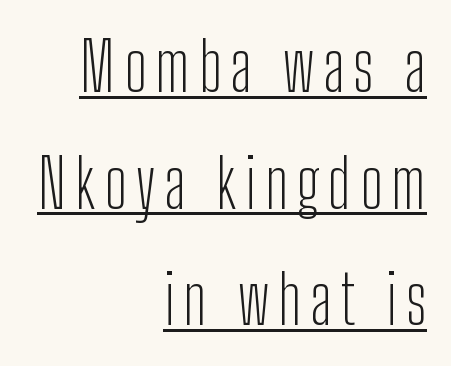
The image shows 67 px light, condensed sans-serif type, upright; set right-aligned, line spacing 1.74x, underlined; low stroke contrast and a medium x-height.
